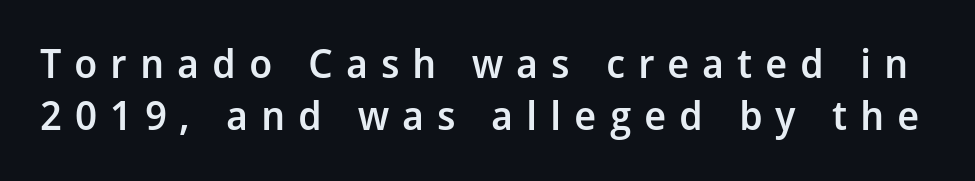
The image shows 40 px semibold sans-serif type, upright; set normal line spacing (1.31x), unusually wide letter spacing (+0.32 em), not underlined; low stroke contrast and a medium x-height.
